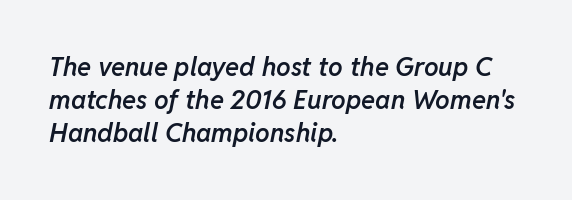
Q: Is the text bold? A: Semi-bold.
Q: Is the text italic (slanted)? A: Yes, it leans right by about 11 degrees.
Q: Is the text underlined? A: No.
Q: How is the paragraph aligned? A: Left-aligned.
Q: Is the spacing between letters normal or unusually wide? A: Normal.
Q: Is the spacing between lines tight, normal or loose? A: Normal.
